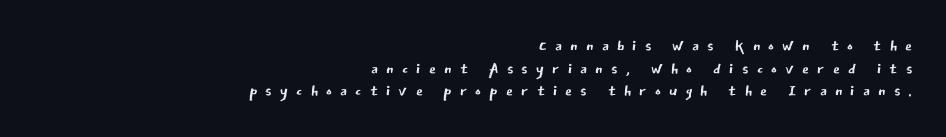
Caption: face not bold, strokes unweighted. Ordinary non-slanted type is in use. The rendering anchors every line to the right-hand side. Here the glyphs are tracked loosely, breaking word shapes into spaced letters.
